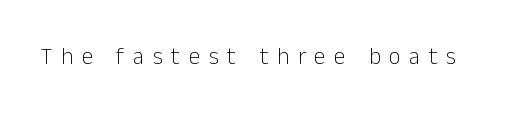
{"italic": "no", "bold": "no", "underline": "no", "letter_spacing": "wide", "letter_spacing_em": 0.37, "glyph_px": 23}
